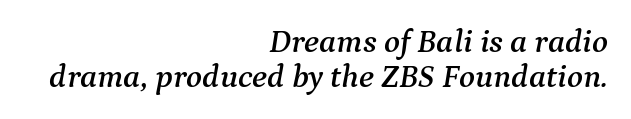
{"serif": "yes", "italic": "yes", "lean": "right", "slant_degrees": 9, "width": "normal", "stroke_contrast": "medium", "x_height": "medium", "monospaced": "no", "underline": "no", "align": "right", "line_spacing": "tight", "line_spacing_ratio": 1.06, "letter_spacing": "normal", "letter_spacing_em": 0.0, "glyph_px": 33}
